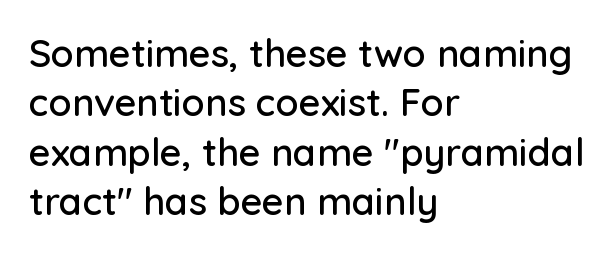
Lines of text with bare space underneath. Ordinary non-slanted type is in use. Is this a sans? Yes — the strokes have no serifs. Is this a fixed-width face? No — the glyphs have proportional, varying widths. The passage shown stacks its lines at a standard gap. Each word holds together tightly as a unit, with standard inter-letter gaps.
